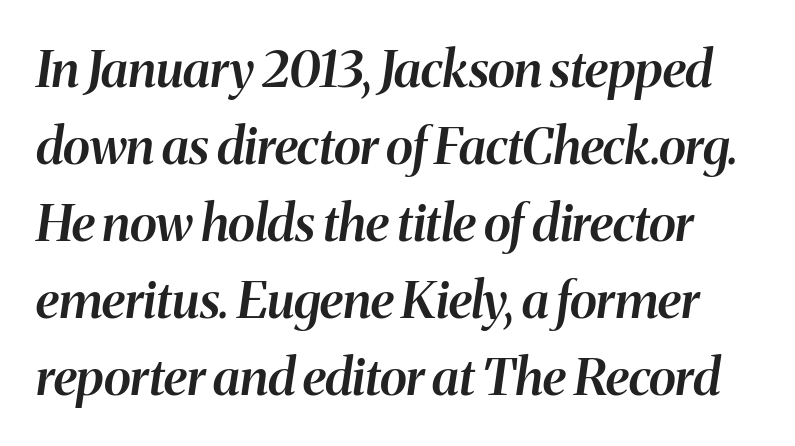
{"italic": "yes", "lean": "right", "slant_degrees": 8, "bold": "semi", "weight": "semibold", "width": "normal", "stroke_contrast": "medium", "x_height": "medium", "monospaced": "no", "underline": "no", "line_spacing": "normal", "line_spacing_ratio": 1.51, "letter_spacing": "normal", "letter_spacing_em": 0.0, "glyph_px": 51}
